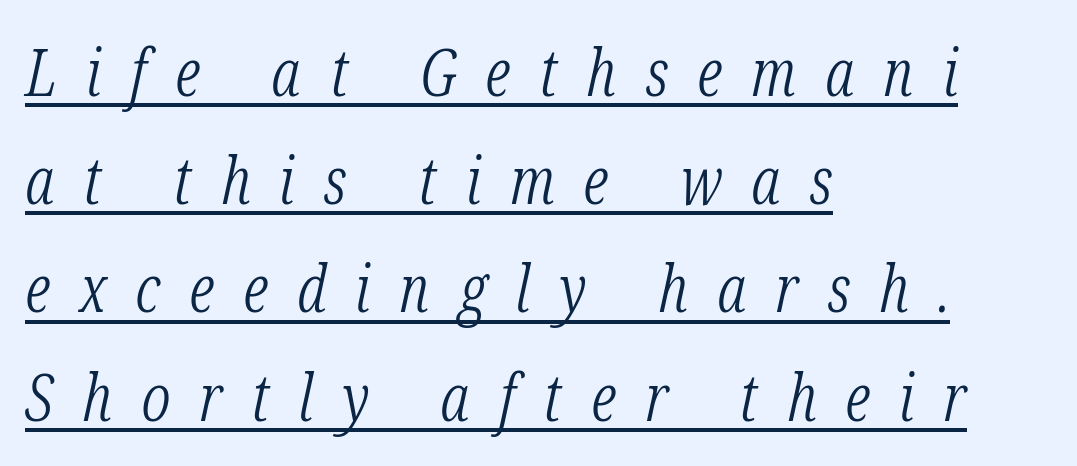
Q: Is the text bold? A: No.
Q: Is the text italic (slanted)? A: Yes, it leans right by about 12 degrees.
Q: Is the typeface a serif or a sans-serif typeface? A: Serif.
Q: Is the text underlined? A: Yes.
Q: How is the paragraph aligned? A: Left-aligned.
Q: Is the spacing between letters normal or unusually wide? A: Unusually wide.
Q: Is the spacing between lines tight, normal or loose? A: Normal.
Q: Width (condensed, normal, or wide)? A: Condensed.
Q: Stroke contrast? A: Low.
Q: x-height? A: Medium.
Q: Monospaced? A: No.
